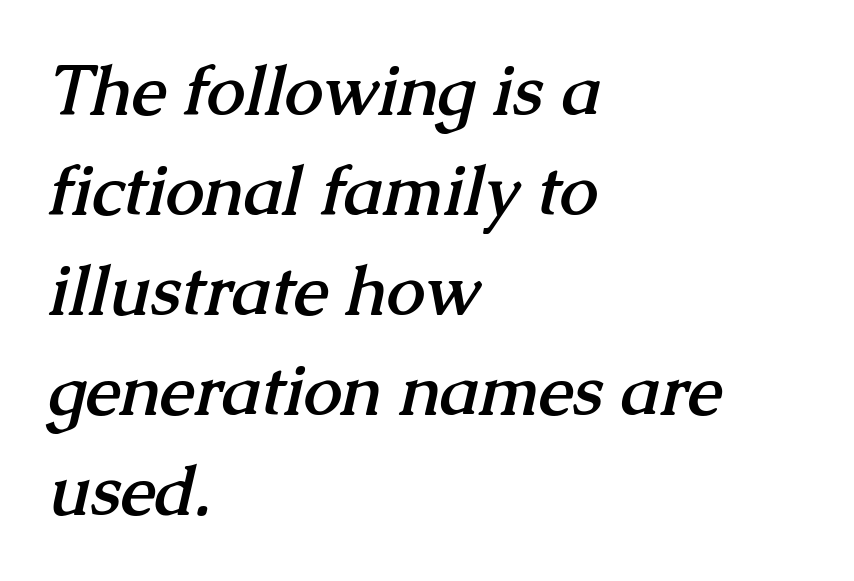
Q: Is the text bold? A: Yes.
Q: Is the typeface a serif or a sans-serif typeface? A: Serif.
Q: Is the text underlined? A: No.
Q: How is the paragraph aligned? A: Left-aligned.
Q: Is the spacing between letters normal or unusually wide? A: Normal.
Q: Is the spacing between lines tight, normal or loose? A: Normal.
Q: Width (condensed, normal, or wide)? A: Normal.
Q: Stroke contrast? A: Medium.
Q: x-height? A: Medium.
Q: Monospaced? A: No.
